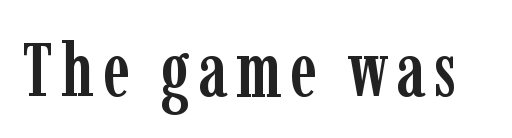
{"serif": "yes", "italic": "no", "width": "condensed", "stroke_contrast": "low", "x_height": "medium", "monospaced": "no", "underline": "no", "glyph_px": 76}
